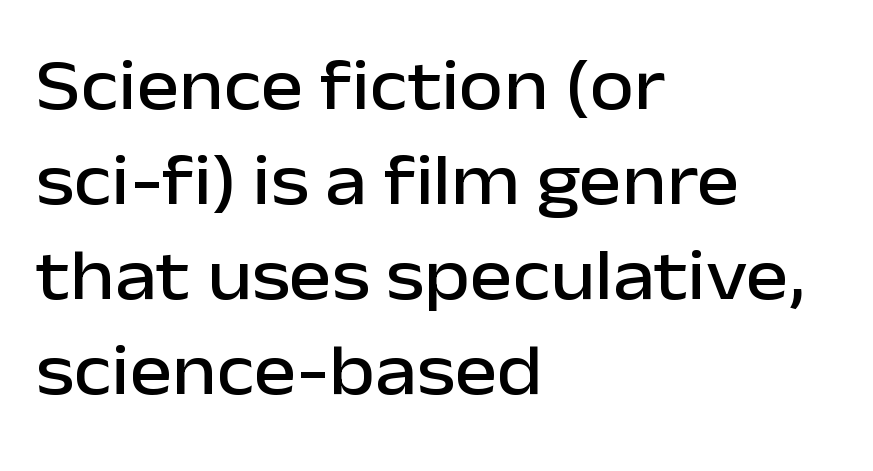
Notice how the stems are strictly vertical — no italics here. Each letter keeps its own natural width here, so spacing adapts to shape. Alignment: flush left. The designer went with a sans here, leaving each stem footless. No extra tracking has been applied to these lines.
